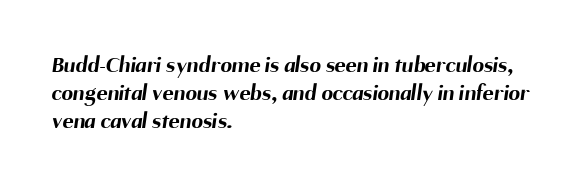
{"bold": "yes", "underline": "no", "align": "left", "line_spacing_ratio": 1.21, "letter_spacing": "normal", "letter_spacing_em": 0.0, "glyph_px": 23}
